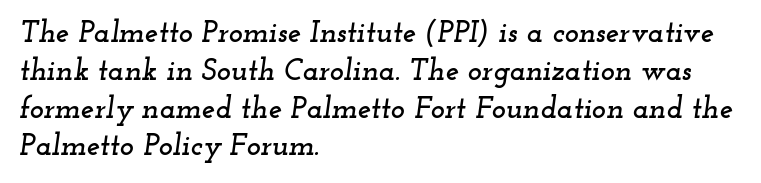
Q: Is the text italic (slanted)? A: Yes, it leans right by about 12 degrees.
Q: Is the typeface a serif or a sans-serif typeface? A: Serif.
Q: Is the text underlined? A: No.
Q: How is the paragraph aligned? A: Left-aligned.
Q: Is the spacing between letters normal or unusually wide? A: Normal.
Q: Is the spacing between lines tight, normal or loose? A: Normal.
Q: Width (condensed, normal, or wide)? A: Wide.
Q: Stroke contrast? A: Low.
Q: x-height? A: Small.
Q: Monospaced? A: No.
